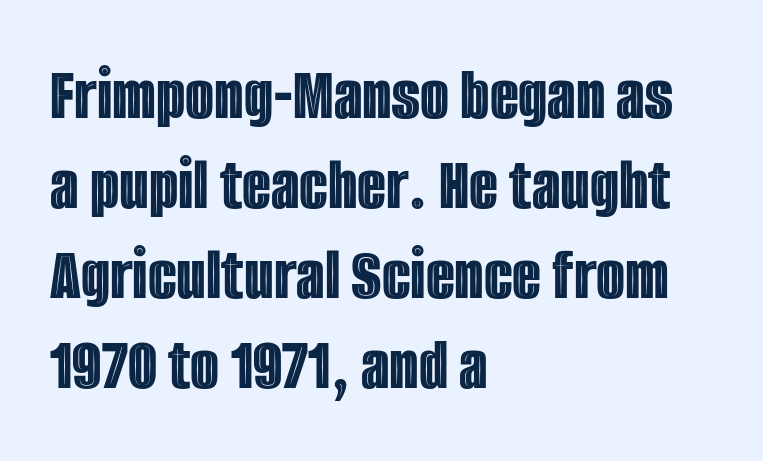
Each line starts at the same left margin while the right side varies. Is this a fixed-width face? No — the glyphs have proportional, varying widths. Look at the tracking — it's just the regular setting, nothing added. Posture: upright roman.
